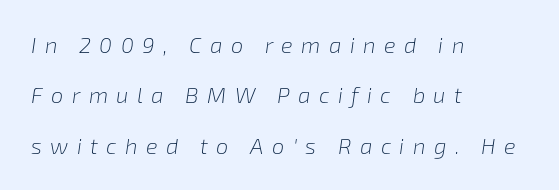
The area under the type is left untouched. The letters look calm and open, with moderate or lighter stems. In terms of letterspacing, this is a distinctly airy, spread setting. The rag falls on the right side of this text block. This sample uses an oblique cut, with every glyph tilted off the vertical.
